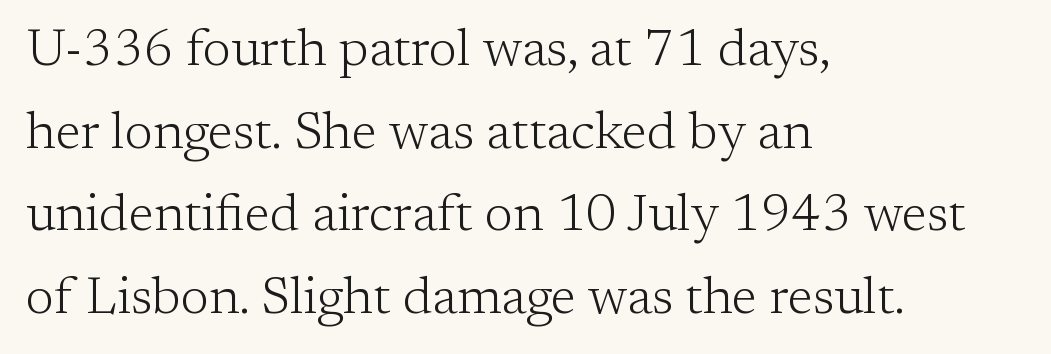
{"serif": "yes", "italic": "no", "bold": "no", "weight": "light", "width": "normal", "stroke_contrast": "low", "x_height": "medium", "monospaced": "no", "underline": "no", "align": "left", "line_spacing": "normal", "line_spacing_ratio": 1.59, "letter_spacing": "normal", "letter_spacing_em": 0.0, "glyph_px": 52}
